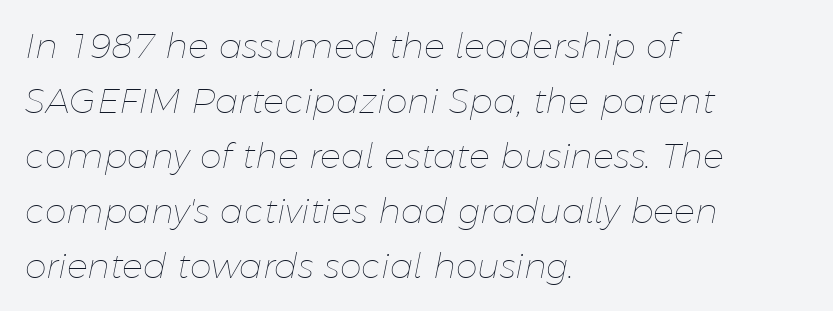
The image shows 35 px thin type, italic (leaning right); set left-aligned, normal line spacing (1.57x), normal letter spacing, not underlined; low stroke contrast and a medium x-height.
